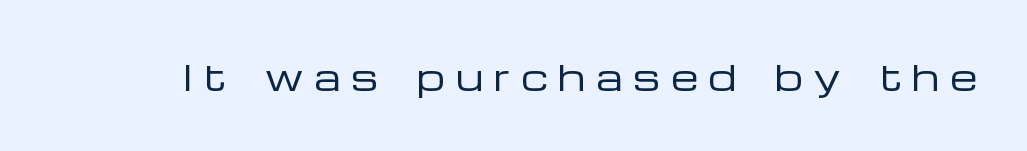
The letters look calm and open, with moderate or lighter stems. Quick note: not italic, upright. This is sans-serif lettering, the kind often seen on screens and signage. Has an underline been added? It has not. You could only call the tracking loose — the letters float apart.
